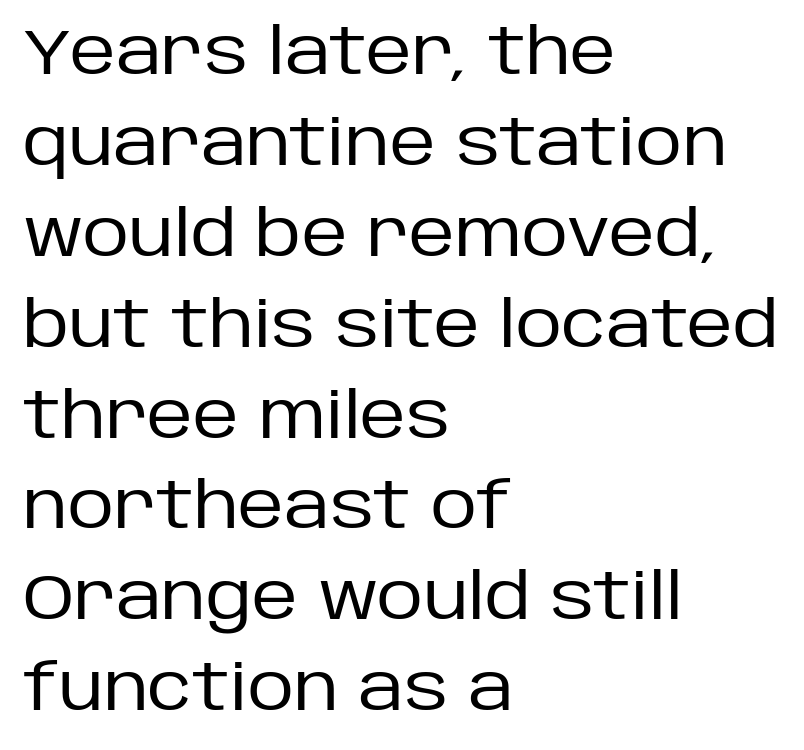
Q: Is the text bold? A: No.
Q: Is the text italic (slanted)? A: No, it is upright.
Q: Is the typeface a serif or a sans-serif typeface? A: Sans-serif.
Q: Is the text underlined? A: No.
Q: How is the paragraph aligned? A: Left-aligned.
Q: Is the spacing between letters normal or unusually wide? A: Normal.
Q: Is the spacing between lines tight, normal or loose? A: Normal.
Q: Width (condensed, normal, or wide)? A: Normal.
Q: Stroke contrast? A: Low.
Q: x-height? A: Large.
Q: Monospaced? A: No.
